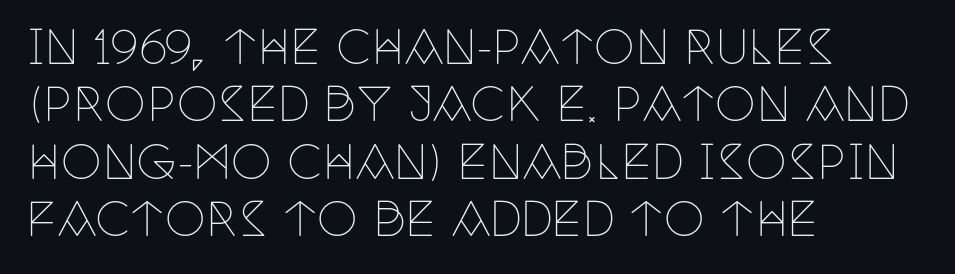
Casual observation: everything's shoved over to the left. Any mark beneath the type? The region is blank. What's the leading like? Ordinary, nothing unusual. A serif font was chosen for this passage.
